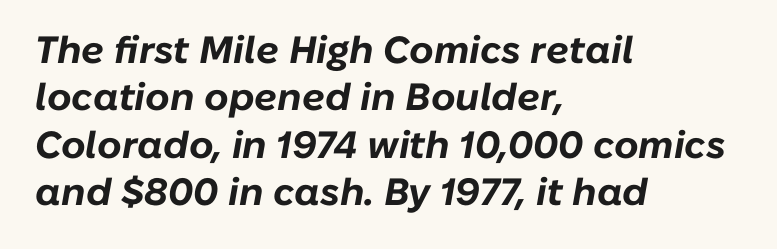
What stands out about the letter spacing? Nothing — it is the standard amount. Layout note: lines flush left. Only glyphs here, with clear space below each row. Regarding leading, the lines here are spaced in the standard way. This sample has the flowing, uneven cadence of proportional lettering.
